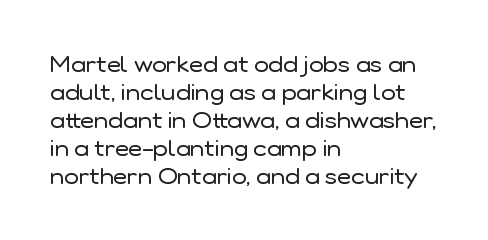
Q: Is the text bold? A: No.
Q: Is the text italic (slanted)? A: No, it is upright.
Q: Is the text underlined? A: No.
Q: How is the paragraph aligned? A: Left-aligned.
Q: Is the spacing between letters normal or unusually wide? A: Normal.
Q: Is the spacing between lines tight, normal or loose? A: Normal.
